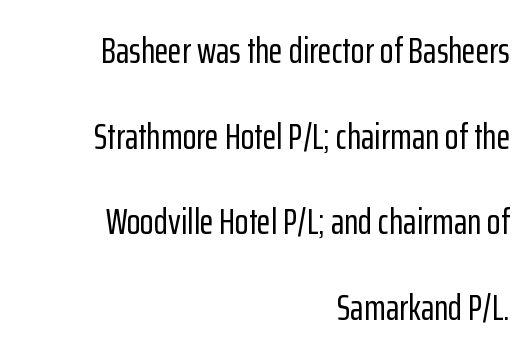
A typesetter would mark this as roman, not italic. The rendering shows plain stroke endings on the letterforms — a sans-serif design. The letterforms sit shoulder to shoulder at normal distance. Check under the words: just untouched page. The typesetter chose a ragged-left arrangement here.
